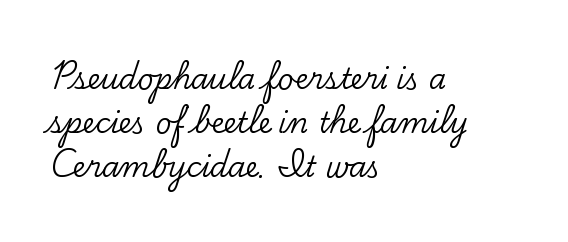
Q: Is the text italic (slanted)? A: Yes.
Q: Is the typeface a serif or a sans-serif typeface? A: Serif.
Q: Is the text underlined? A: No.
Q: How is the paragraph aligned? A: Left-aligned.
Q: Is the spacing between letters normal or unusually wide? A: Normal.
Q: Is the spacing between lines tight, normal or loose? A: Normal.
Q: Width (condensed, normal, or wide)? A: Normal.
Q: Stroke contrast? A: Low.
Q: x-height? A: Small.
Q: Monospaced? A: No.
